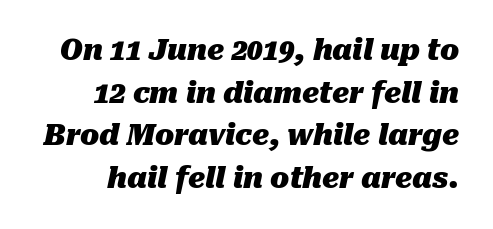
Q: Is the text bold? A: Yes.
Q: Is the text italic (slanted)? A: Yes, it leans right by about 10 degrees.
Q: Is the text underlined? A: No.
Q: Is the spacing between letters normal or unusually wide? A: Normal.
Q: Is the spacing between lines tight, normal or loose? A: Normal.
Q: Width (condensed, normal, or wide)? A: Normal.
Q: Stroke contrast? A: Medium.
Q: x-height? A: Medium.
Q: Monospaced? A: No.
